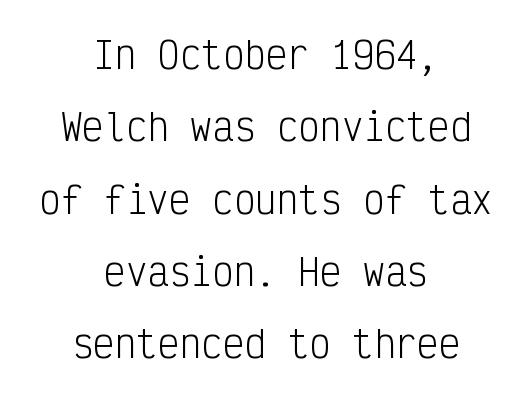
Q: Is the text bold? A: No.
Q: Is the text italic (slanted)? A: No, it is upright.
Q: Is the typeface a serif or a sans-serif typeface? A: Sans-serif.
Q: Is the text underlined? A: No.
Q: How is the paragraph aligned? A: Centered.
Q: Is the spacing between letters normal or unusually wide? A: Normal.
Q: Is the spacing between lines tight, normal or loose? A: Loose.
Q: Width (condensed, normal, or wide)? A: Condensed.
Q: Stroke contrast? A: Low.
Q: x-height? A: Medium.
Q: Monospaced? A: Yes.
